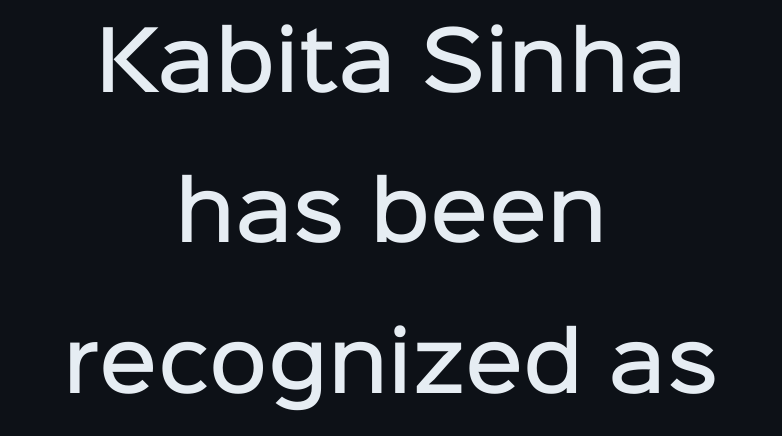
{"serif": "no", "italic": "no", "bold": "semi", "weight": "semibold", "width": "normal", "stroke_contrast": "low", "x_height": "medium", "monospaced": "no", "underline": "no", "align": "center", "line_spacing_ratio": 1.88, "letter_spacing": "normal", "letter_spacing_em": 0.0, "glyph_px": 80}
